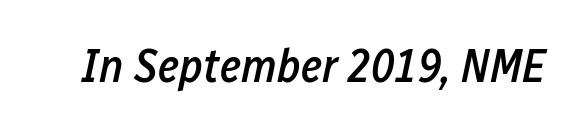
Q: Is the text bold? A: Semi-bold.
Q: Is the text italic (slanted)? A: Yes, it leans right by about 12 degrees.
Q: Is the text underlined? A: No.
Q: Is the spacing between letters normal or unusually wide? A: Normal.
Q: Width (condensed, normal, or wide)? A: Condensed.
Q: Stroke contrast? A: Low.
Q: x-height? A: Medium.
Q: Monospaced? A: No.
